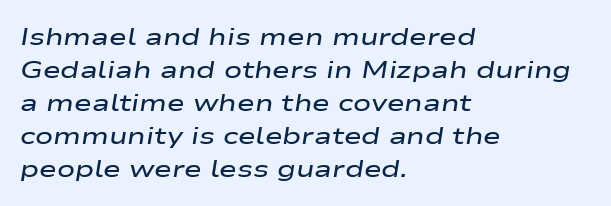
Q: Is the text bold? A: Semi-bold.
Q: Is the text italic (slanted)? A: Yes, it leans right by about 9 degrees.
Q: Is the text underlined? A: No.
Q: How is the paragraph aligned? A: Left-aligned.
Q: Is the spacing between letters normal or unusually wide? A: Normal.
Q: Is the spacing between lines tight, normal or loose? A: Normal.
